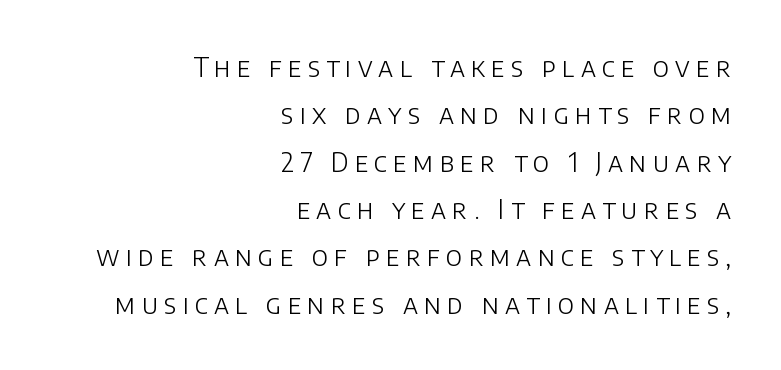
{"italic": "no", "bold": "no", "underline": "no", "align": "right", "line_spacing_ratio": 1.82, "letter_spacing": "wide", "letter_spacing_em": 0.24, "glyph_px": 26}
